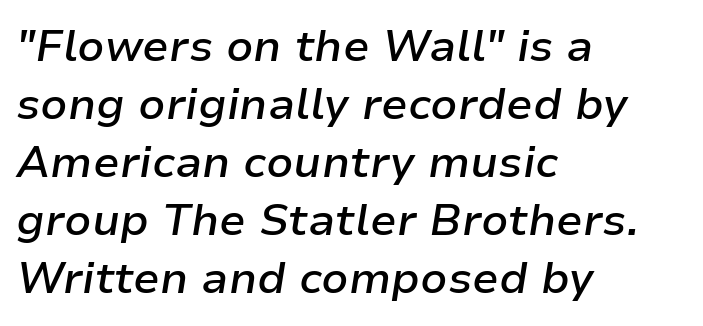
Q: Is the text bold? A: Semi-bold.
Q: Is the text italic (slanted)? A: Yes, it leans right by about 9 degrees.
Q: Is the text underlined? A: No.
Q: How is the paragraph aligned? A: Left-aligned.
Q: Is the spacing between letters normal or unusually wide? A: Normal.
Q: Is the spacing between lines tight, normal or loose? A: Normal.
Q: Width (condensed, normal, or wide)? A: Normal.
Q: Stroke contrast? A: Low.
Q: x-height? A: Medium.
Q: Monospaced? A: No.
